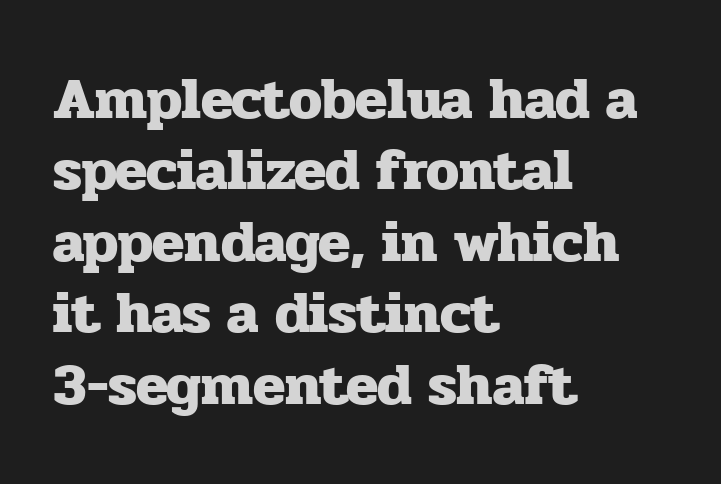
Between one letter and the next there's only the usual sliver of space. The typography opts for an upright posture over an oblique one. On the weight axis this lands at bold, roughly 700. The typesetter chose a ragged-right arrangement here. Observe the serifs anchoring each vertical stroke in this sample.
